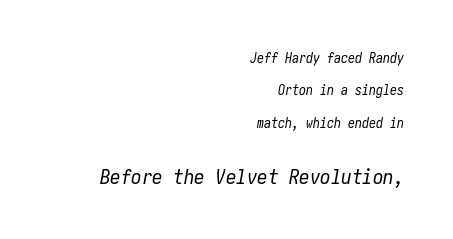
Q: Is the text bold? A: No.
Q: Is the text italic (slanted)? A: Yes, it leans right by about 10 degrees.
Q: Is the text underlined? A: No.
Q: How is the paragraph aligned? A: Right-aligned.
Q: Is the spacing between letters normal or unusually wide? A: Normal.
Q: Is the spacing between lines tight, normal or loose? A: Loose.
Q: Which block of text is set in a larger size, the first (top) or the second (bottom)? A: The second (bottom) one.
